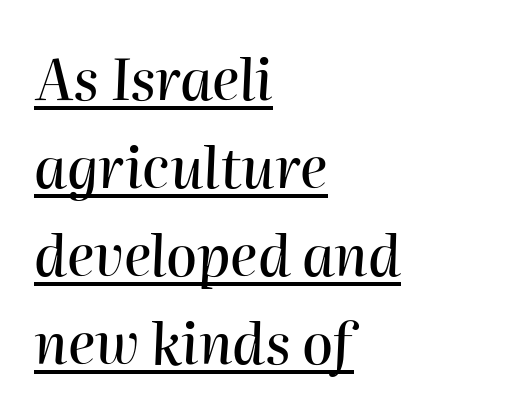
Note the varied advance widths — an 'i' is clearly narrower than an 'm'. The rendering keeps characters at their native spacing. Regarding leading, the lines here are spaced in the standard way. The specimen includes a rule beneath the text block's lines.
